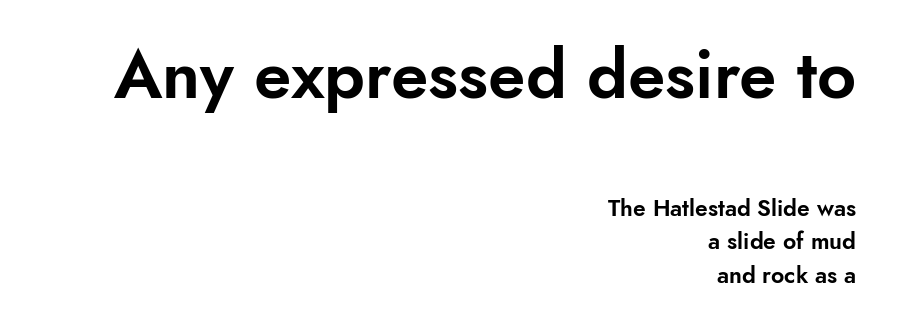
Q: Is the text italic (slanted)? A: No, it is upright.
Q: Is the typeface a serif or a sans-serif typeface? A: Sans-serif.
Q: Is the text underlined? A: No.
Q: How is the paragraph aligned? A: Right-aligned.
Q: Is the spacing between letters normal or unusually wide? A: Normal.
Q: Is the spacing between lines tight, normal or loose? A: Normal.
Q: Which block of text is set in a larger size, the first (top) or the second (bottom)? A: The first (top) one.
Q: Width (condensed, normal, or wide)? A: Normal.
Q: Stroke contrast? A: Low.
Q: x-height? A: Small.
Q: Monospaced? A: No.
